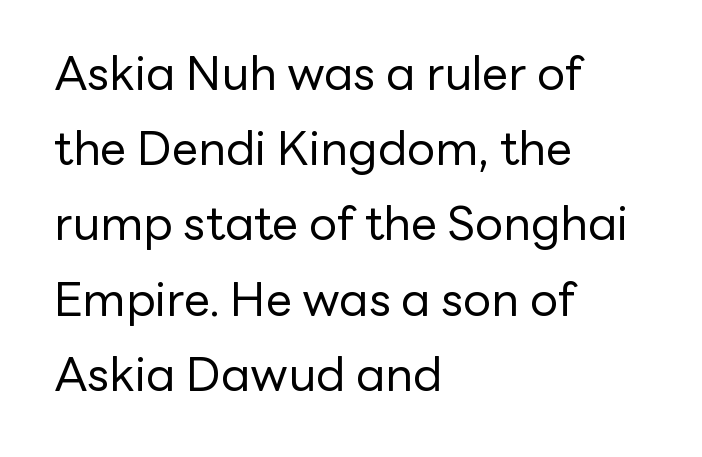
The image shows 47 px regular-weight sans-serif type, upright; set left-aligned, normal line spacing (1.6x), normal letter spacing, not underlined; low stroke contrast and a medium x-height.
